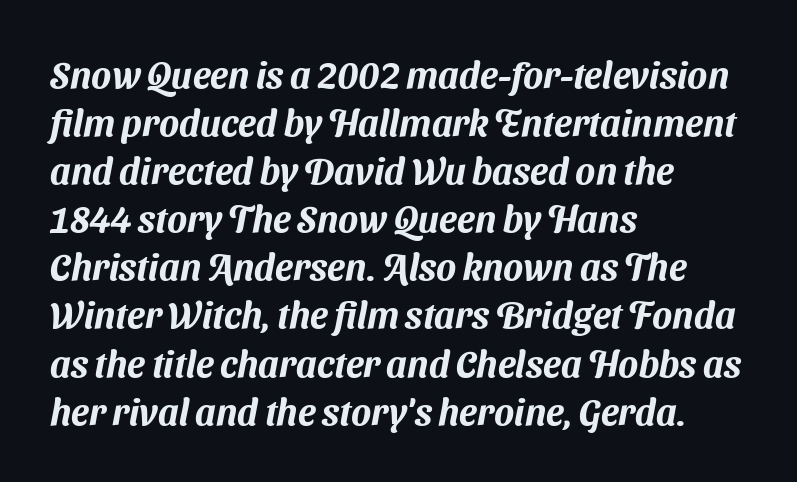
{"serif": "no", "width": "normal", "stroke_contrast": "medium", "x_height": "medium", "monospaced": "no", "underline": "no", "align": "left", "line_spacing": "normal", "line_spacing_ratio": 1.3, "letter_spacing": "normal", "letter_spacing_em": 0.0, "glyph_px": 37}
